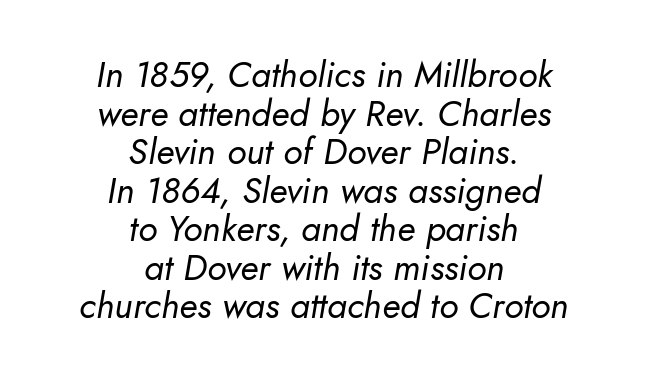
{"italic": "yes", "lean": "right", "slant_degrees": 10, "bold": "no", "weight": "regular", "width": "normal", "stroke_contrast": "low", "x_height": "small", "monospaced": "no", "underline": "no", "align": "center", "line_spacing": "tight", "line_spacing_ratio": 1.07, "letter_spacing": "normal", "letter_spacing_em": 0.0, "glyph_px": 36}
